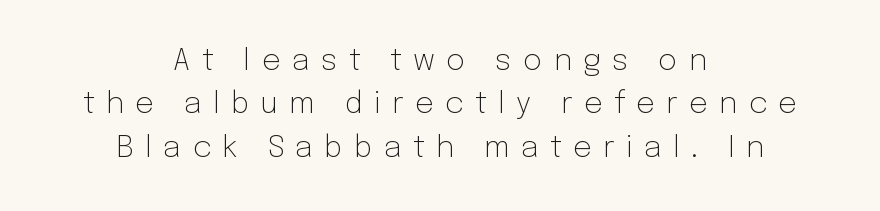
Q: Is the text bold? A: No.
Q: Is the text italic (slanted)? A: No, it is upright.
Q: Is the typeface a serif or a sans-serif typeface? A: Sans-serif.
Q: Is the text underlined? A: No.
Q: How is the paragraph aligned? A: Centered.
Q: Is the spacing between letters normal or unusually wide? A: Unusually wide.
Q: Is the spacing between lines tight, normal or loose? A: Normal.
Q: Width (condensed, normal, or wide)? A: Normal.
Q: Stroke contrast? A: Low.
Q: x-height? A: Medium.
Q: Monospaced? A: No.
